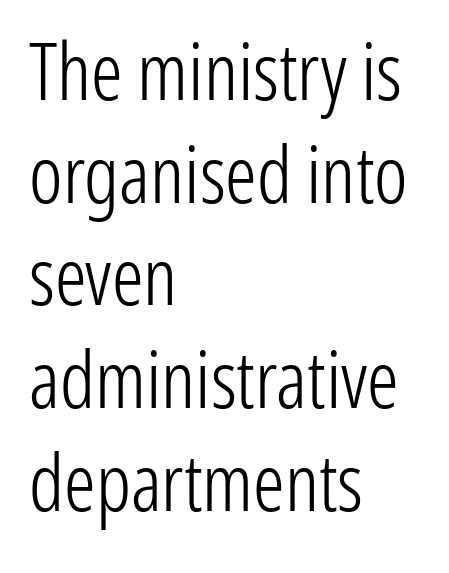
{"serif": "no", "italic": "no", "bold": "no", "weight": "light", "width": "condensed", "stroke_contrast": "low", "x_height": "medium", "monospaced": "no", "underline": "no", "align": "left", "line_spacing": "normal", "line_spacing_ratio": 1.3, "letter_spacing": "normal", "letter_spacing_em": 0.0, "glyph_px": 79}
